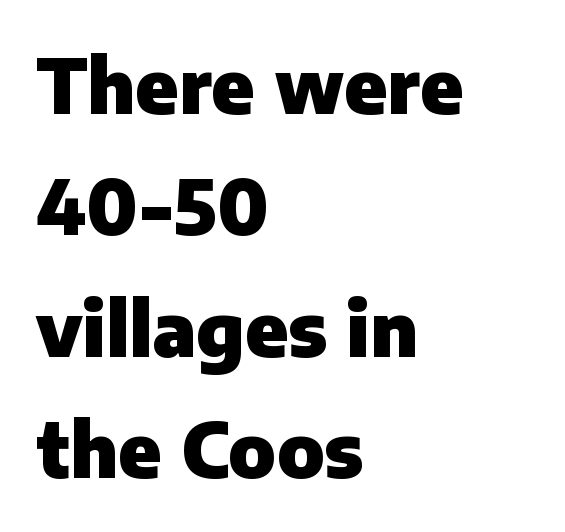
The image shows 75 px heavy sans-serif type, upright; set left-aligned, normal line spacing (1.62x), normal letter spacing, not underlined; low stroke contrast and a medium x-height.
